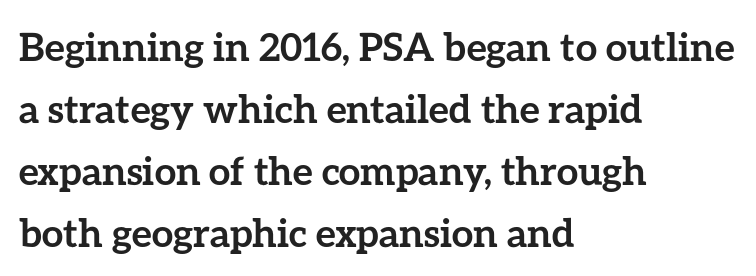
Looks like regular typesetting: each glyph gets only the width it needs. Heavy-handed strokes throughout: this text is bold. This rendering uses left alignment, leaving the right contour irregular. Regarding leading, the lines here are spaced in the standard way. The strip under each line holds only bare page.
